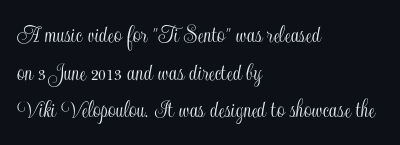
Plain, unruled lines of type. The lines in this sample share a left origin and differ only in where they stop. Letter spacing: default. If you measured baseline to baseline, you'd find a middling distance.
